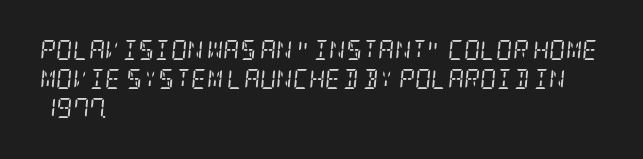
Q: Is the text bold? A: No.
Q: Is the text italic (slanted)? A: Yes, it leans right by about 5 degrees.
Q: Is the text underlined? A: No.
Q: How is the paragraph aligned? A: Left-aligned.
Q: Is the spacing between letters normal or unusually wide? A: Normal.
Q: Is the spacing between lines tight, normal or loose? A: Normal.
